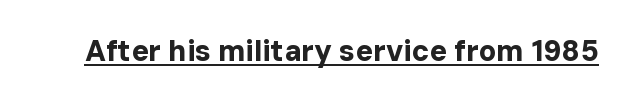
A roman cut, with each character standing at attention. Look at the tracking — it's just the regular setting, nothing added. Note the varied advance widths — an 'i' is clearly narrower than an 'm'. The characters look thick and weighty, a clear bold.
